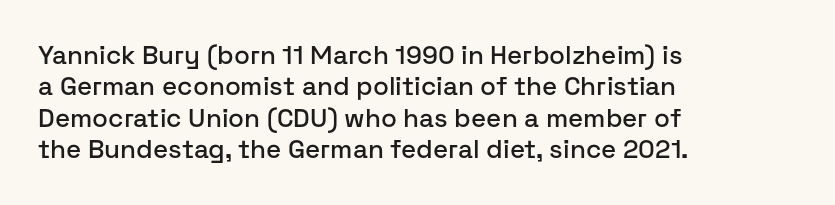
The image shows 26 px text type, upright; set left-aligned, line spacing 1.21x, normal letter spacing, not underlined.
